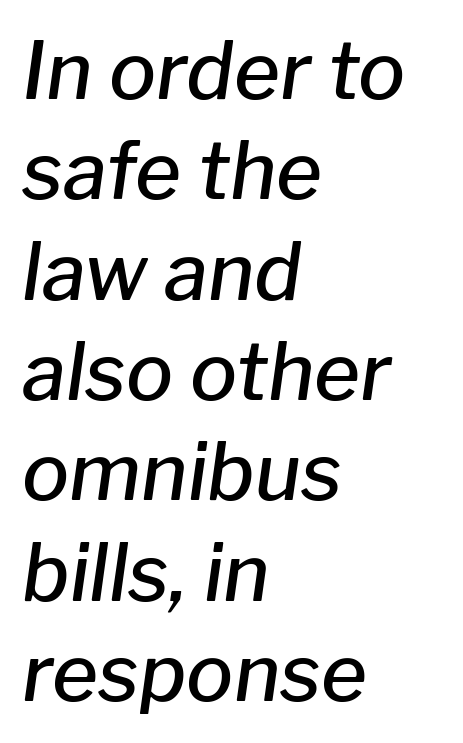
Q: Is the text bold? A: Semi-bold.
Q: Is the text italic (slanted)? A: Yes, it leans right by about 8 degrees.
Q: Is the text underlined? A: No.
Q: How is the paragraph aligned? A: Left-aligned.
Q: Is the spacing between letters normal or unusually wide? A: Normal.
Q: Is the spacing between lines tight, normal or loose? A: Normal.
Q: Width (condensed, normal, or wide)? A: Normal.
Q: Stroke contrast? A: Low.
Q: x-height? A: Medium.
Q: Monospaced? A: No.
